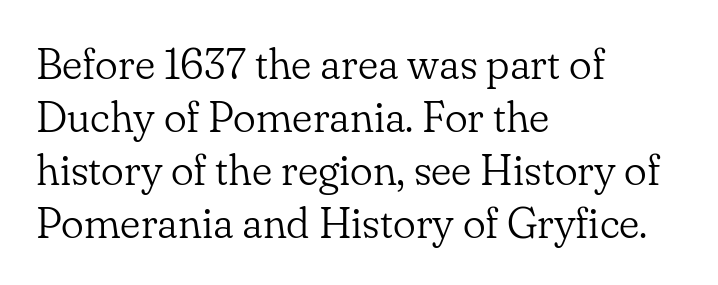
The space beneath each line is pristine and unruled. In CSS terms this would be text-align: left. The letterforms sit shoulder to shoulder at normal distance. Heft: none added — not bold.
